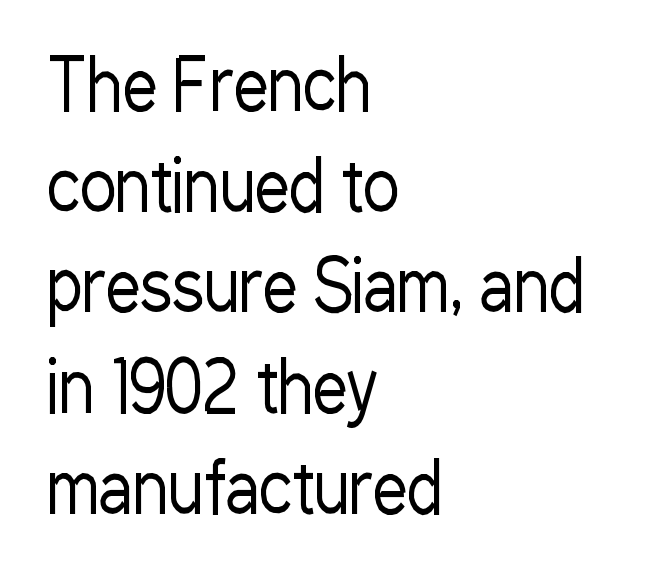
Do the letters lean? They stand straight. This sample is left-justified, so line endings fall wherever the words run out. Nothing sits at the stroke ends, so this counts as sans-serif. Any mark beneath the type? The region is blank. Character widths vary here, with narrow letters taking less room than wide ones. Is the type heavy? It reads as light-to-regular instead.
